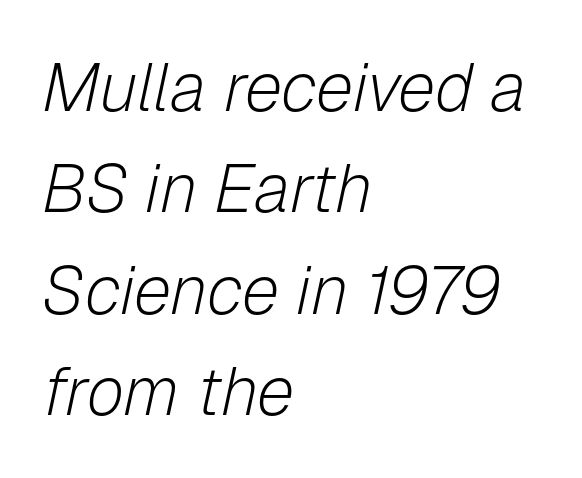
Q: Is the text bold? A: No.
Q: Is the text italic (slanted)? A: Yes, it leans right by about 12 degrees.
Q: Is the text underlined? A: No.
Q: How is the paragraph aligned? A: Left-aligned.
Q: Is the spacing between letters normal or unusually wide? A: Normal.
Q: Is the spacing between lines tight, normal or loose? A: Normal.
Q: Width (condensed, normal, or wide)? A: Normal.
Q: Stroke contrast? A: Low.
Q: x-height? A: Medium.
Q: Monospaced? A: No.
